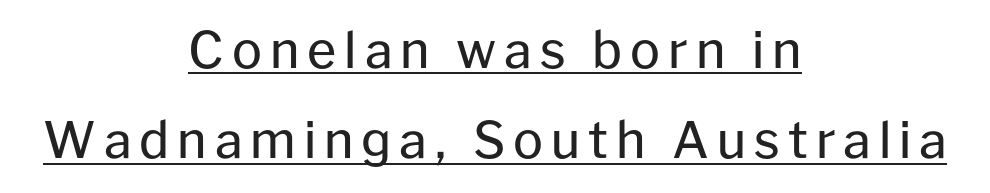
Beneath each row of characters lies a ruled line. Varying glyph widths throughout — classic text-font behaviour. The lines are quadded center. Designer's note — italics off, roman on. The letters look calm and open, with moderate or lighter stems.
